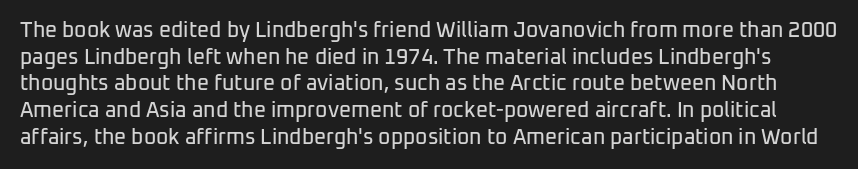
{"italic": "no", "underline": "no", "line_spacing": "normal", "line_spacing_ratio": 1.27, "letter_spacing": "normal", "letter_spacing_em": 0.0, "glyph_px": 21}
